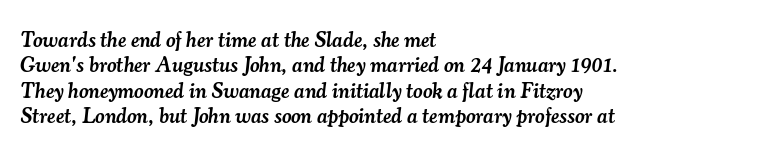
Q: Is the text bold? A: Semi-bold.
Q: Is the text italic (slanted)? A: Yes, it leans right by about 7 degrees.
Q: Is the text underlined? A: No.
Q: How is the paragraph aligned? A: Left-aligned.
Q: Is the spacing between letters normal or unusually wide? A: Normal.
